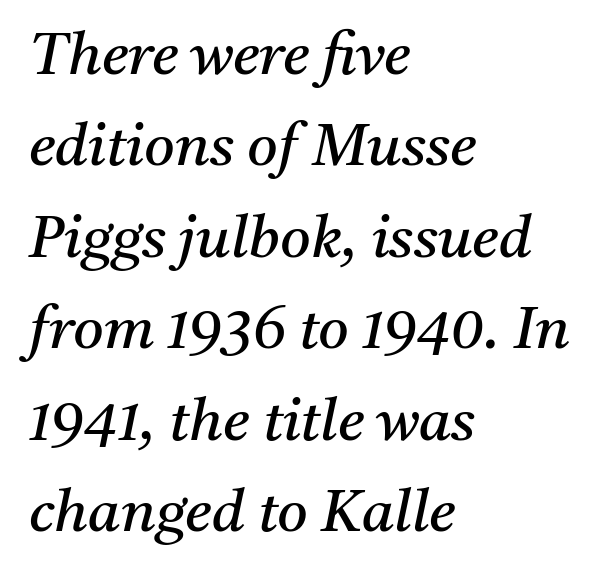
Q: Is the text bold? A: No.
Q: Is the text italic (slanted)? A: Yes, it leans right by about 11 degrees.
Q: Is the typeface a serif or a sans-serif typeface? A: Serif.
Q: Is the text underlined? A: No.
Q: How is the paragraph aligned? A: Left-aligned.
Q: Is the spacing between letters normal or unusually wide? A: Normal.
Q: Is the spacing between lines tight, normal or loose? A: Normal.
Q: Width (condensed, normal, or wide)? A: Normal.
Q: Stroke contrast? A: Medium.
Q: x-height? A: Medium.
Q: Monospaced? A: No.
